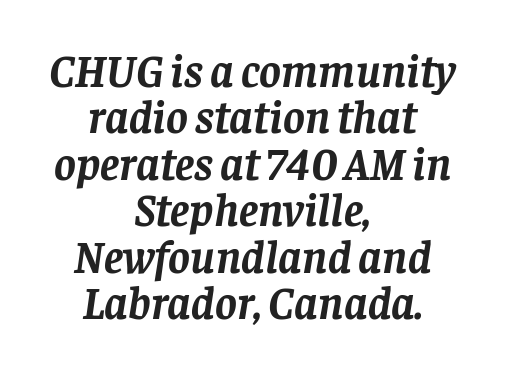
The image shows 46 px semibold serif type, italic (leaning right); set centered, tight line spacing (1.01x), normal letter spacing, not underlined; low stroke contrast and a large x-height.
